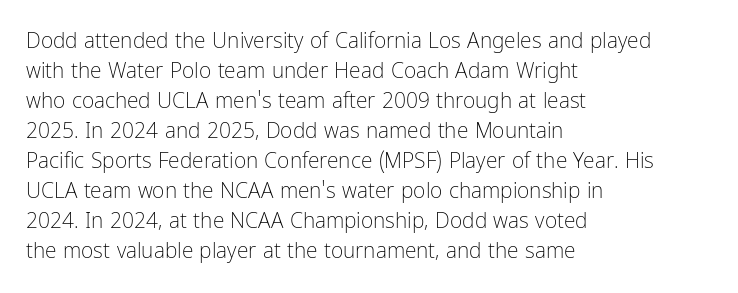
The image shows 21 px text type, upright; set left-aligned, normal line spacing (1.43x), normal letter spacing, not underlined.
